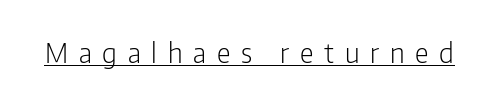
{"italic": "no", "bold": "no", "underline": "yes", "letter_spacing": "wide", "letter_spacing_em": 0.4, "glyph_px": 27}
